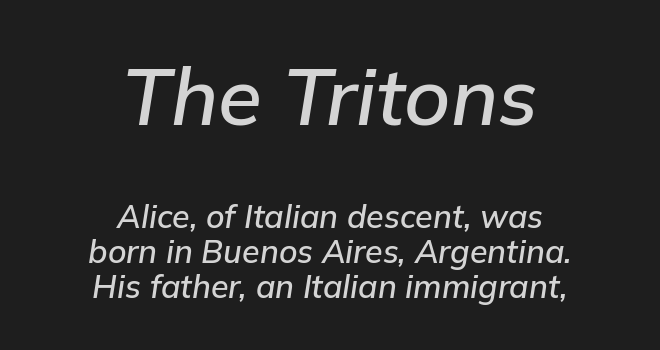
Q: Is the text italic (slanted)? A: Yes, it leans right by about 9 degrees.
Q: Is the text underlined? A: No.
Q: How is the paragraph aligned? A: Centered.
Q: Is the spacing between letters normal or unusually wide? A: Normal.
Q: Is the spacing between lines tight, normal or loose? A: Tight.
Q: Which block of text is set in a larger size, the first (top) or the second (bottom)? A: The first (top) one.
Q: Width (condensed, normal, or wide)? A: Normal.
Q: Stroke contrast? A: Low.
Q: x-height? A: Medium.
Q: Monospaced? A: No.
